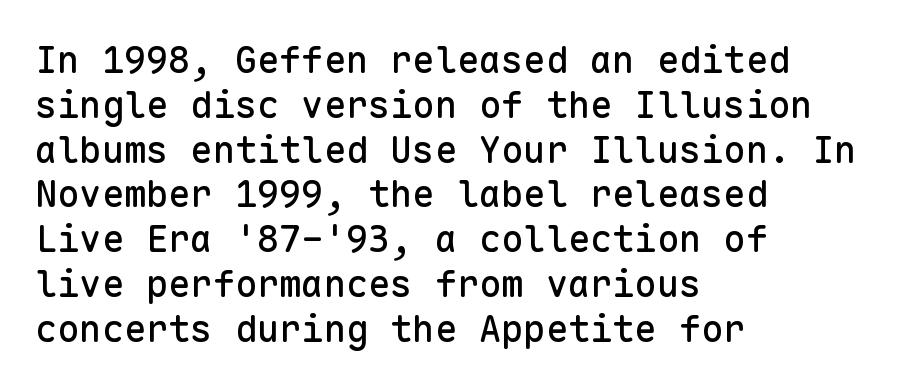
You could call the tracking neutral — neither tight nor loose. Spacing verdict: monospaced, one width for all characters. The rag falls on the right side of this text block. Italic: no, the glyphs are upright roman.
